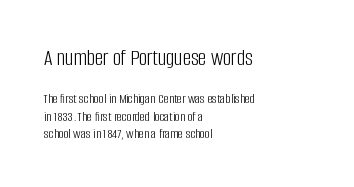
Q: Is the text bold? A: No.
Q: Is the text italic (slanted)? A: No, it is upright.
Q: Is the text underlined? A: No.
Q: How is the paragraph aligned? A: Left-aligned.
Q: Is the spacing between letters normal or unusually wide? A: Normal.
Q: Which block of text is set in a larger size, the first (top) or the second (bottom)? A: The first (top) one.
